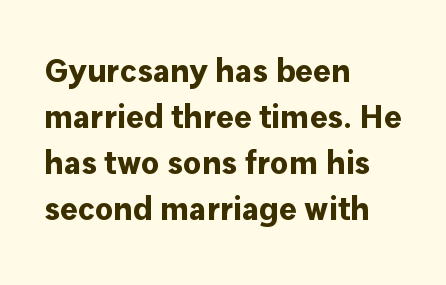
How heavy is the stroke? Heavy — this is a bold. Plain, unruled lines of type. Short note: letters normally spaced. Ascenders rise straight up at ninety degrees. Alignment: flush left. One glance says typical: line gaps are just what's usual.
